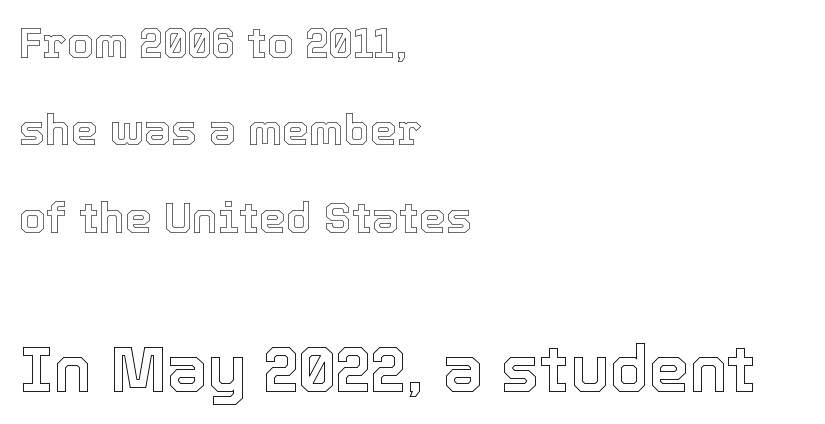
The image shows 65 px text type, upright; set left-aligned, loose line spacing (2.03x), normal letter spacing, not underlined; the second (bottom) block is 1.51x larger; a medium x-height.
